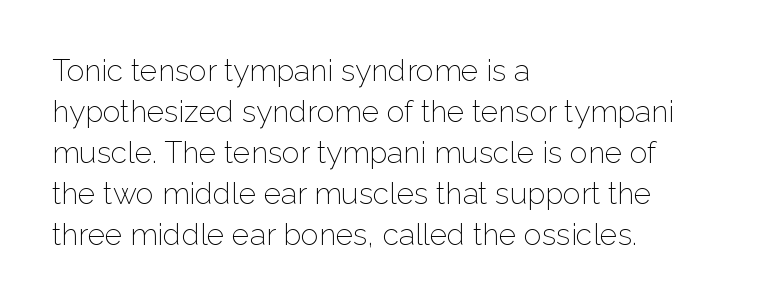
{"serif": "no", "italic": "no", "bold": "no", "weight": "light", "width": "normal", "stroke_contrast": "low", "x_height": "medium", "monospaced": "no", "underline": "no", "align": "left", "line_spacing": "normal", "line_spacing_ratio": 1.37, "letter_spacing": "normal", "letter_spacing_em": 0.0, "glyph_px": 30}
